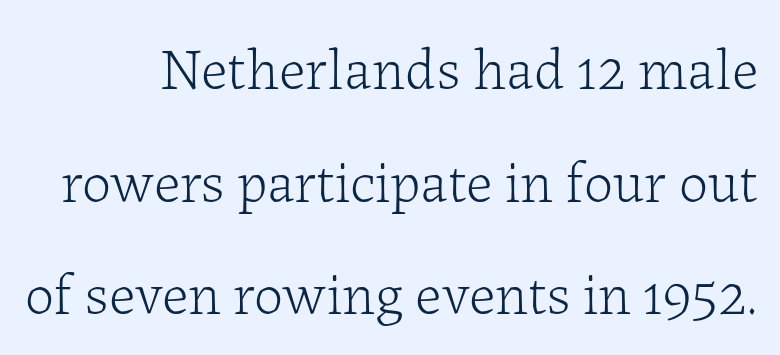
Line spacing here is loose. Decoration check: the copy has no underline. Check where the strokes stop: tiny serifs finish them off. The weight would be labelled regular, book, light, or lighter still. Upright lettering throughout. You could not count columns in this text — the font is proportionally spaced.
